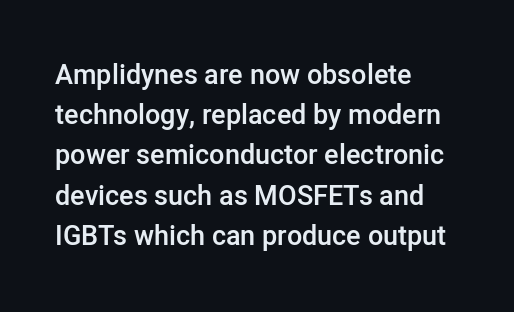
{"italic": "no", "bold": "semi", "underline": "no", "align": "left", "line_spacing": "normal", "line_spacing_ratio": 1.49, "letter_spacing": "normal", "letter_spacing_em": 0.0, "glyph_px": 27}
